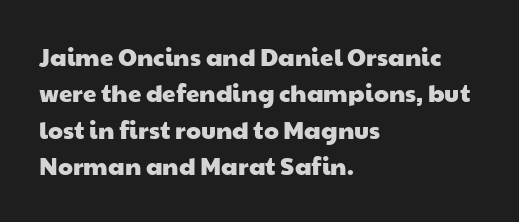
Q: Is the text underlined? A: No.
Q: How is the paragraph aligned? A: Left-aligned.
Q: Is the spacing between letters normal or unusually wide? A: Normal.
Q: Is the spacing between lines tight, normal or loose? A: Normal.
